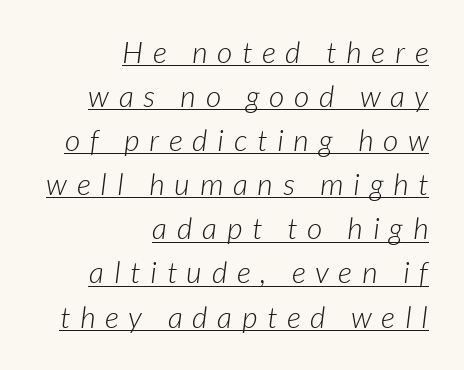
The type is letterspaced generously, with wide tracking. Has an underline been added? It has. These glyphs show unthickened strokes, regular width or finer. Typeset ragged left — the right edge is the straight one. This is sans-serif lettering, the kind often seen on screens and signage.
